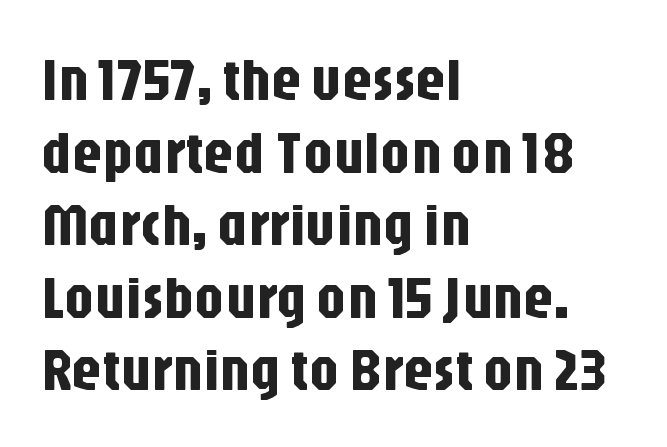
The image shows 59 px condensed sans-serif type, upright; set left-aligned, line spacing 1.23x, normal letter spacing, not underlined; low stroke contrast and a large x-height.
